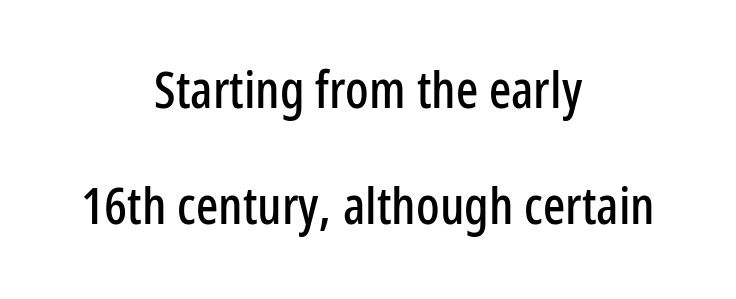
{"serif": "no", "italic": "no", "width": "condensed", "stroke_contrast": "low", "x_height": "medium", "monospaced": "no", "underline": "no", "align": "center", "line_spacing": "loose", "line_spacing_ratio": 2.24, "letter_spacing": "normal", "letter_spacing_em": 0.0, "glyph_px": 52}
